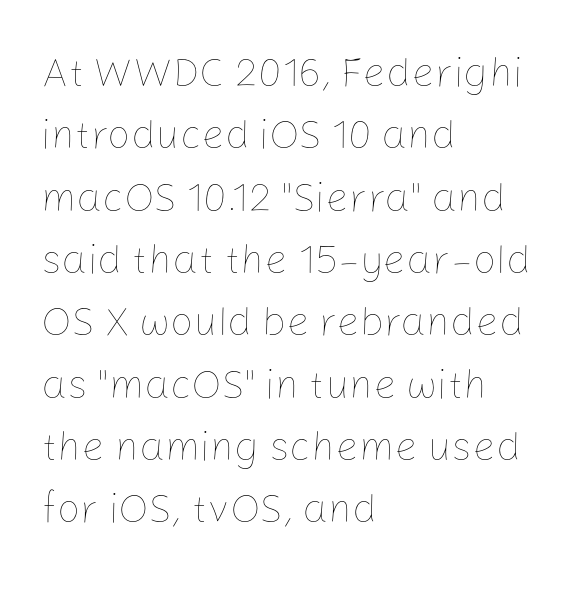
{"italic": "no", "bold": "no", "weight": "thin", "width": "normal", "stroke_contrast": "low", "x_height": "medium", "monospaced": "no", "underline": "no", "align": "left", "line_spacing": "normal", "line_spacing_ratio": 1.52, "letter_spacing": "normal", "letter_spacing_em": 0.0, "glyph_px": 41}
